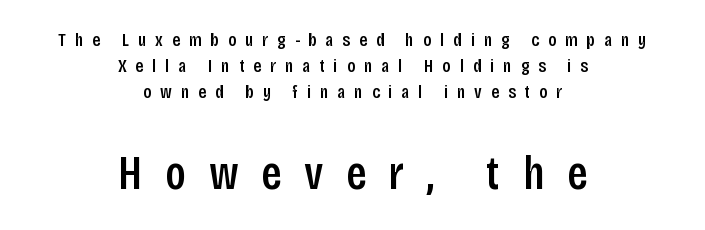
Quick note: not italic, upright. Each letter keeps its own natural width here, so spacing adapts to shape. Quick note: interline space is typical. Size hierarchy here favors the trailing block over the leading one. Alignment: centered. Each word looks stretched out because of the extra space between its letters.
